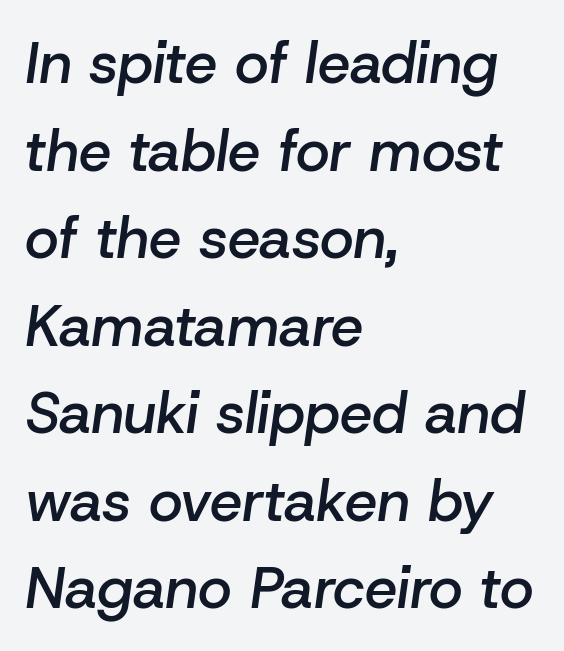
Q: Is the text bold? A: Semi-bold.
Q: Is the text italic (slanted)? A: Yes, it leans right by about 8 degrees.
Q: Is the text underlined? A: No.
Q: How is the paragraph aligned? A: Left-aligned.
Q: Is the spacing between letters normal or unusually wide? A: Normal.
Q: Is the spacing between lines tight, normal or loose? A: Normal.
Q: Width (condensed, normal, or wide)? A: Normal.
Q: Stroke contrast? A: Low.
Q: x-height? A: Medium.
Q: Monospaced? A: No.
